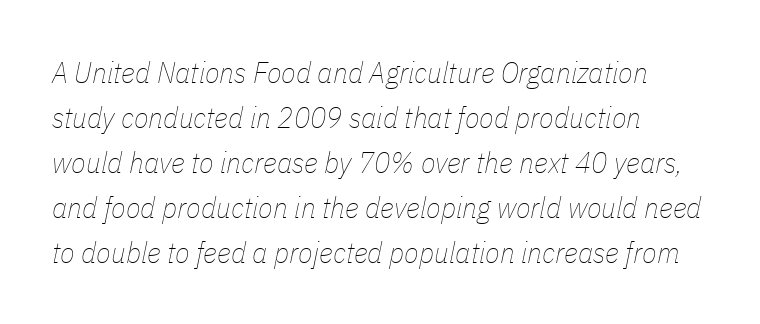
Q: Is the text bold? A: No.
Q: Is the text italic (slanted)? A: Yes, it leans right by about 11 degrees.
Q: Is the text underlined? A: No.
Q: How is the paragraph aligned? A: Left-aligned.
Q: Is the spacing between letters normal or unusually wide? A: Normal.
Q: Is the spacing between lines tight, normal or loose? A: Normal.
Q: Width (condensed, normal, or wide)? A: Condensed.
Q: Stroke contrast? A: Low.
Q: x-height? A: Medium.
Q: Monospaced? A: No.
